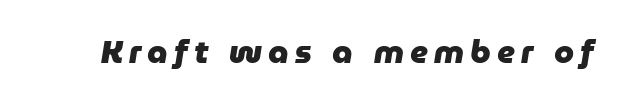
The image shows 32 px heavy type, italic (leaning right); set not underlined; low stroke contrast and a medium x-height.
